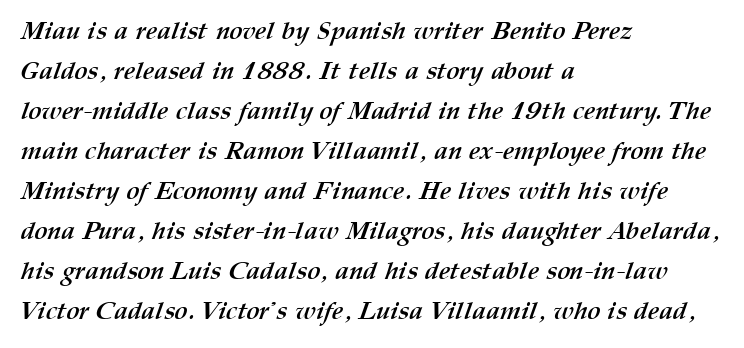
Rule under the text: the space is simply empty. In terms of weight, the rendering is a true, heavy bold. Horizontal bands of white between lines are of average thickness. The letters sit at their default tracking, neither squeezed nor spread. In CSS terms this would be text-align: left.
